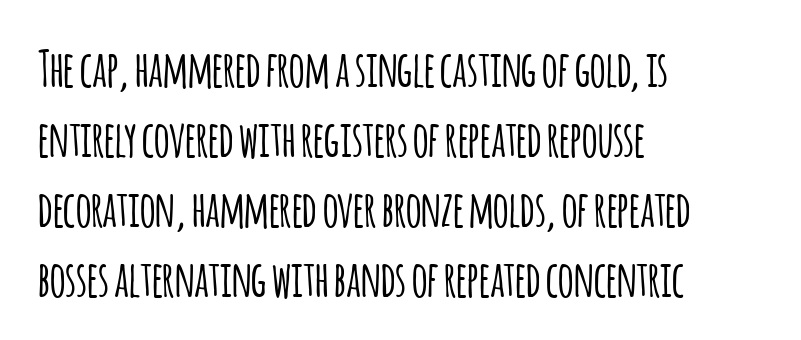
Observe the absence of serifs on each vertical stroke in this sample. The words here are not underlined. It's the straight-up-and-down kind of type. Casual observation: everything's shoved over to the left.
